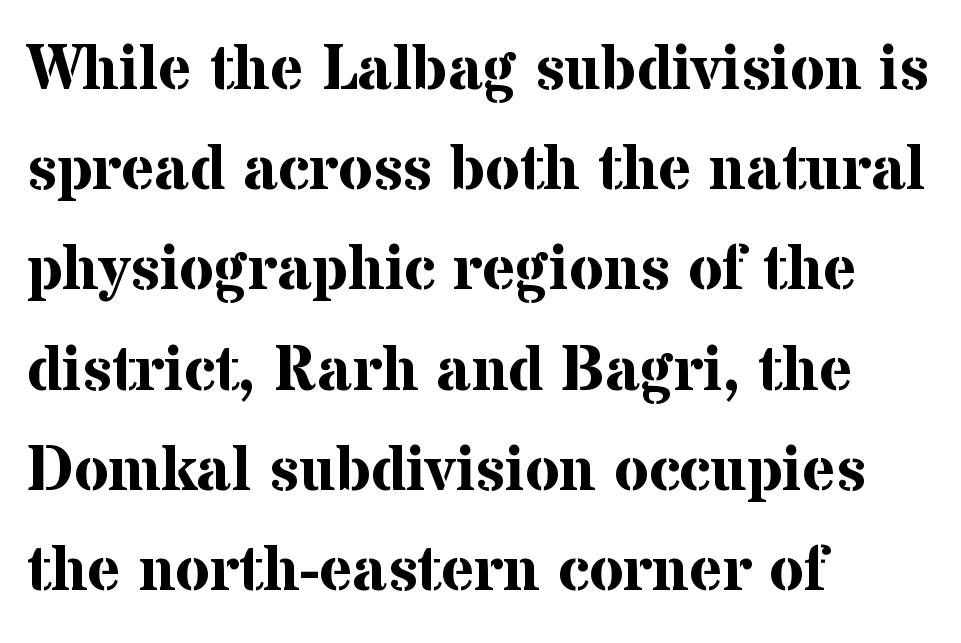
The face used here is seriffed, in the tradition of book romans. Leading: standard. Strong, thick strokes mark this as bold type. Each letter keeps its own natural width here, so spacing adapts to shape. The passage shown has conventional tracking throughout.
